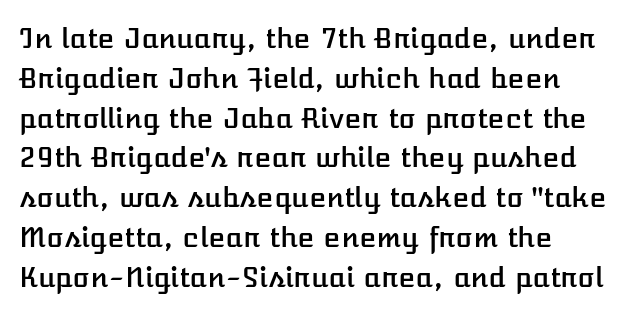
{"italic": "no", "width": "normal", "stroke_contrast": "low", "x_height": "medium", "monospaced": "no", "underline": "no", "line_spacing": "normal", "line_spacing_ratio": 1.42, "letter_spacing": "normal", "letter_spacing_em": 0.0, "glyph_px": 28}
